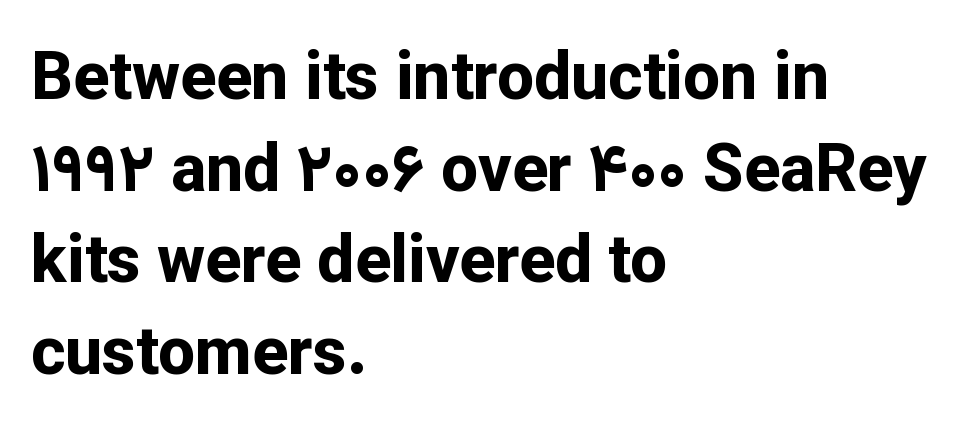
{"serif": "no", "italic": "no", "bold": "yes", "weight": "bold", "width": "normal", "stroke_contrast": "low", "x_height": "medium", "monospaced": "no", "underline": "no", "align": "left", "line_spacing": "normal", "line_spacing_ratio": 1.39, "letter_spacing": "normal", "letter_spacing_em": 0.0, "glyph_px": 66}
